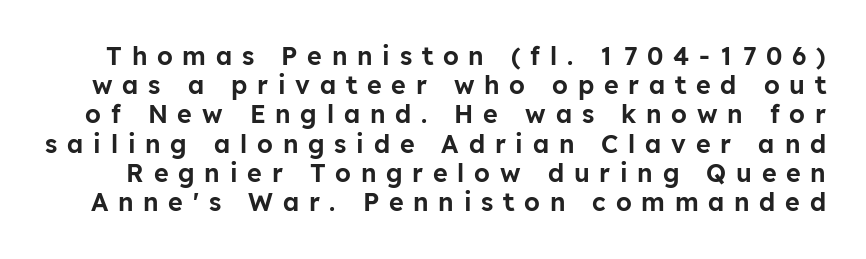
Q: Is the text italic (slanted)? A: No, it is upright.
Q: Is the text underlined? A: No.
Q: Is the spacing between letters normal or unusually wide? A: Unusually wide.
